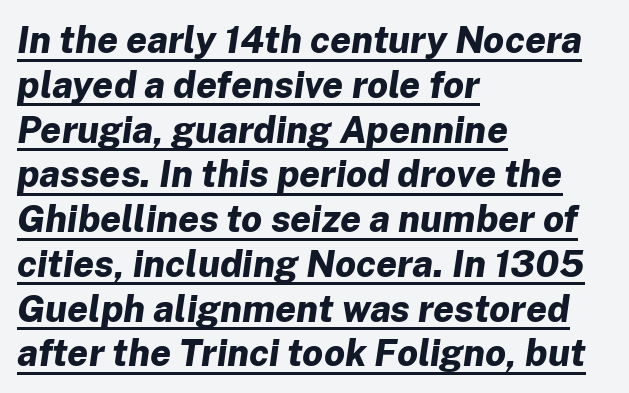
Q: Is the text bold? A: Yes.
Q: Is the text italic (slanted)? A: Yes, it leans right by about 8 degrees.
Q: Is the text underlined? A: Yes.
Q: How is the paragraph aligned? A: Left-aligned.
Q: Is the spacing between letters normal or unusually wide? A: Normal.
Q: Width (condensed, normal, or wide)? A: Normal.
Q: Stroke contrast? A: Low.
Q: x-height? A: Medium.
Q: Monospaced? A: No.
